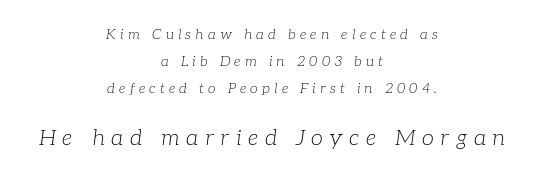
{"italic": "yes", "lean": "right", "slant_degrees": 7, "bold": "no", "underline": "no", "align": "center", "line_spacing": "loose", "line_spacing_ratio": 1.93, "letter_spacing": "wide", "letter_spacing_em": 0.3, "larger_block": "second", "size_ratio": 1.57, "glyph_px": 22}
